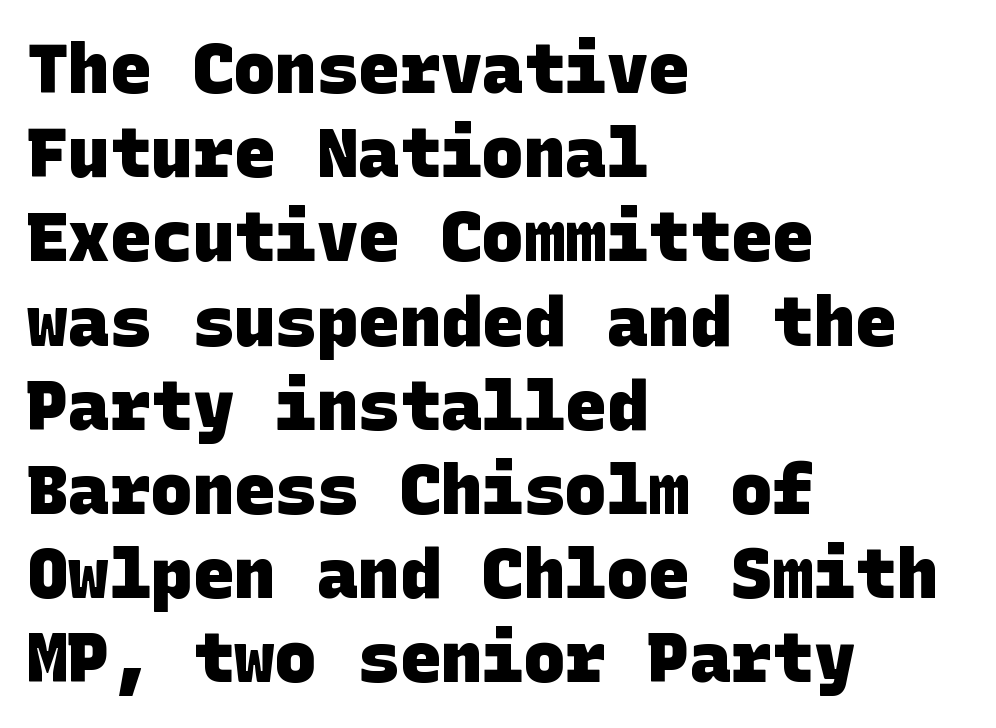
{"serif": "no", "bold": "yes", "weight": "heavy", "width": "normal", "stroke_contrast": "low", "x_height": "large", "underline": "no", "align": "left", "line_spacing_ratio": 1.22, "letter_spacing": "normal", "letter_spacing_em": 0.0, "glyph_px": 69}
